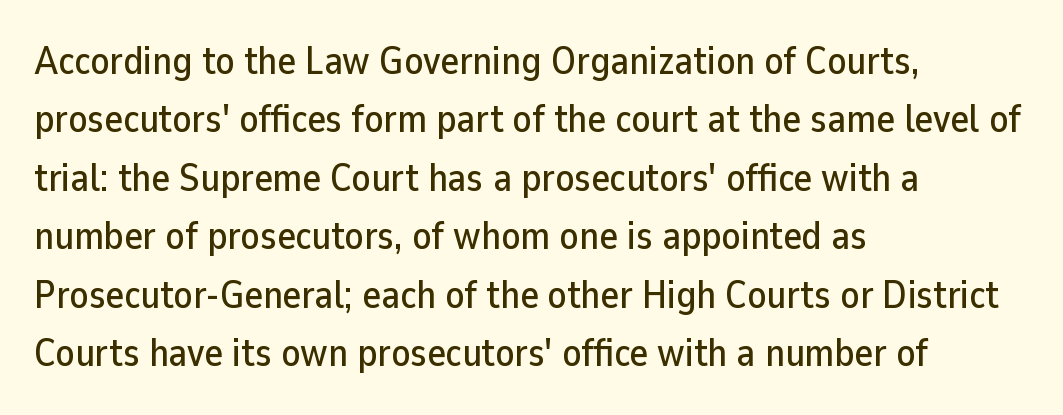
Q: Is the text italic (slanted)? A: No, it is upright.
Q: Is the typeface a serif or a sans-serif typeface? A: Sans-serif.
Q: Is the text underlined? A: No.
Q: How is the paragraph aligned? A: Left-aligned.
Q: Is the spacing between letters normal or unusually wide? A: Normal.
Q: Is the spacing between lines tight, normal or loose? A: Normal.
Q: Width (condensed, normal, or wide)? A: Normal.
Q: Stroke contrast? A: Low.
Q: x-height? A: Medium.
Q: Monospaced? A: No.
